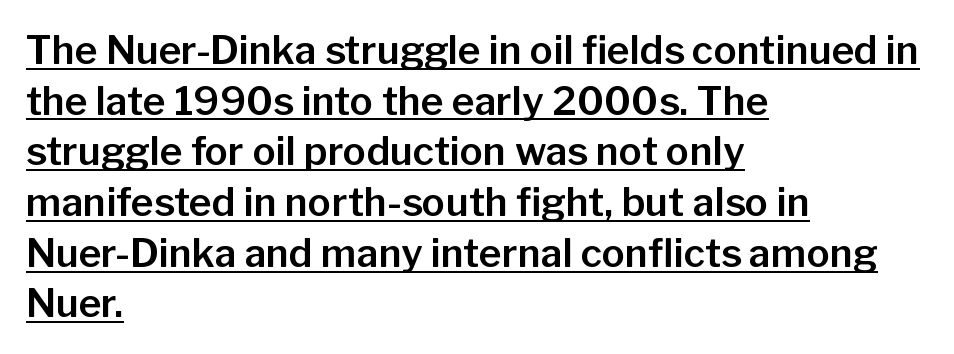
The image shows 39 px sans-serif type, upright; set left-aligned, normal line spacing (1.3x), normal letter spacing, underlined; low stroke contrast and a medium x-height.
